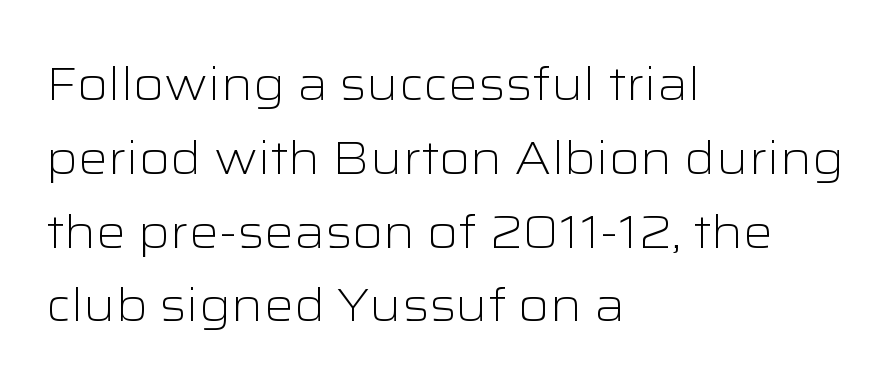
The image shows 47 px light, wide sans-serif type, upright; set left-aligned, normal line spacing (1.57x), normal letter spacing, not underlined; low stroke contrast and a medium x-height.
